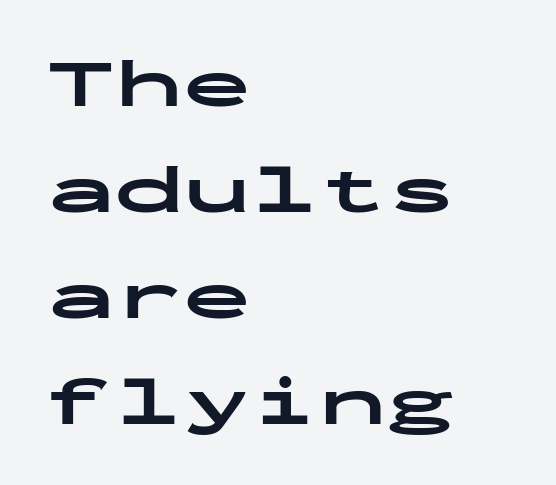
{"serif": "no", "italic": "no", "bold": "yes", "weight": "bold", "width": "wide", "stroke_contrast": "low", "x_height": "medium", "monospaced": "yes", "underline": "no", "align": "left", "line_spacing": "normal", "line_spacing_ratio": 1.56, "letter_spacing": "normal", "letter_spacing_em": 0.0, "glyph_px": 68}
